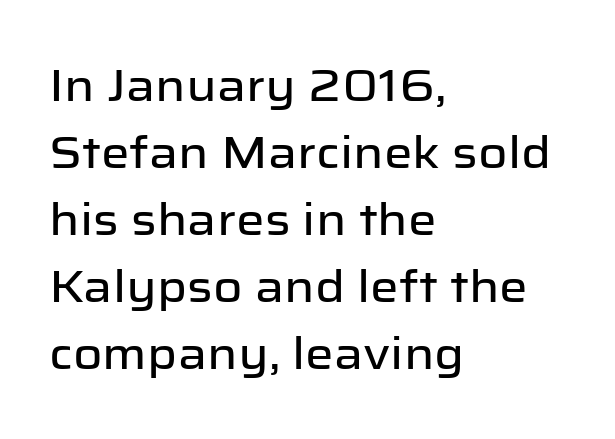
The image shows 45 px sans-serif type, upright; set left-aligned, normal line spacing (1.49x), normal letter spacing, not underlined; low stroke contrast and a medium x-height.
